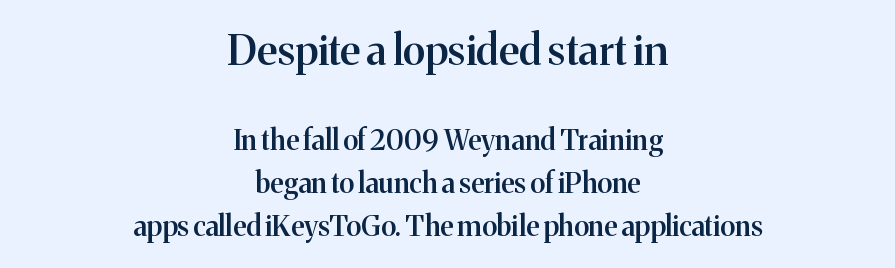
{"serif": "yes", "italic": "no", "bold": "semi", "weight": "semibold", "width": "normal", "stroke_contrast": "medium", "x_height": "medium", "monospaced": "no", "underline": "no", "align": "center", "line_spacing": "normal", "line_spacing_ratio": 1.55, "letter_spacing": "normal", "letter_spacing_em": 0.0, "larger_block": "first", "size_ratio": 1.5, "glyph_px": 42}
